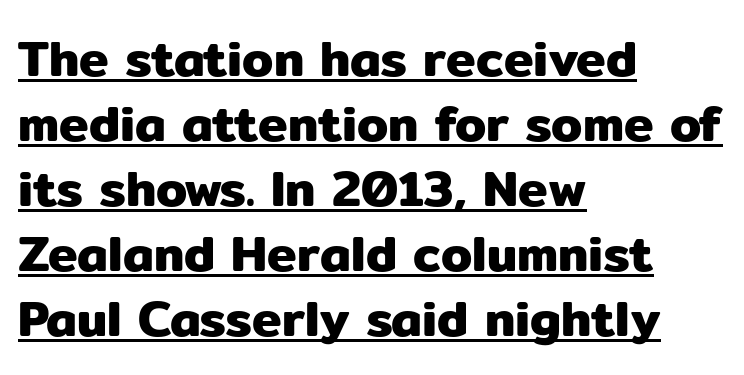
Q: Is the text italic (slanted)? A: No, it is upright.
Q: Is the typeface a serif or a sans-serif typeface? A: Sans-serif.
Q: Is the text underlined? A: Yes.
Q: How is the paragraph aligned? A: Left-aligned.
Q: Is the spacing between letters normal or unusually wide? A: Normal.
Q: Is the spacing between lines tight, normal or loose? A: Normal.
Q: Width (condensed, normal, or wide)? A: Normal.
Q: Stroke contrast? A: Low.
Q: x-height? A: Medium.
Q: Monospaced? A: No.
